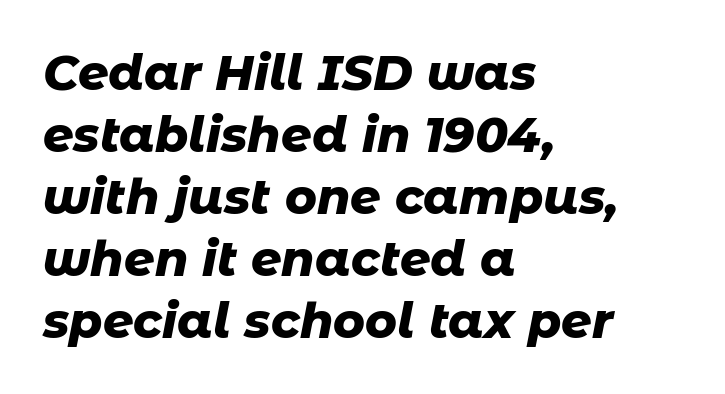
How are the letters spaced? Ordinarily, with no added tracking. Regarding leading, the lines here are spaced in the standard way. Alignment: flush left. The face used here has a pronounced slope to its letters. The passage shown is typed in a proportional face where columns would drift. Summary of weight: heavy, a full bold.
